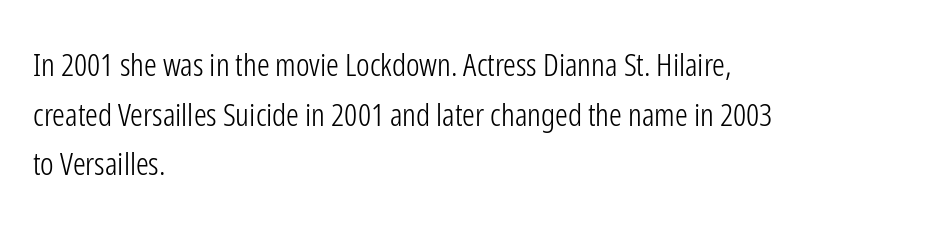
Q: Is the text bold? A: No.
Q: Is the text italic (slanted)? A: No, it is upright.
Q: Is the typeface a serif or a sans-serif typeface? A: Sans-serif.
Q: Is the text underlined? A: No.
Q: How is the paragraph aligned? A: Left-aligned.
Q: Is the spacing between letters normal or unusually wide? A: Normal.
Q: Is the spacing between lines tight, normal or loose? A: Normal.
Q: Width (condensed, normal, or wide)? A: Condensed.
Q: Stroke contrast? A: Low.
Q: x-height? A: Medium.
Q: Monospaced? A: No.
